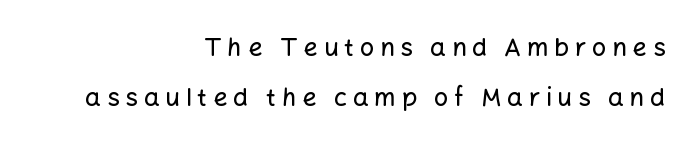
The typesetter chose a ragged-left arrangement here. The space beneath each line is pristine and unruled. Spacing between characters has been opened up far beyond the box default. Posture: straight, roman, zero tilt. Reading down the column, the eye jumps a long way to each next line.
